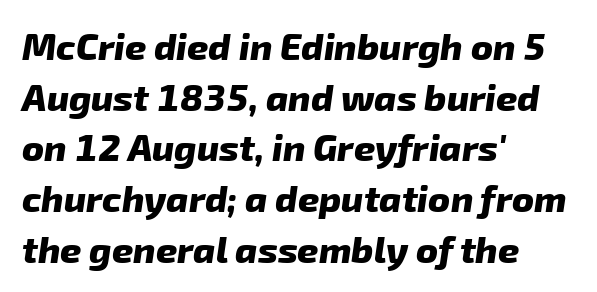
{"serif": "no", "bold": "yes", "weight": "heavy", "width": "normal", "stroke_contrast": "low", "x_height": "medium", "monospaced": "no", "underline": "no", "align": "left", "line_spacing": "normal", "line_spacing_ratio": 1.37, "letter_spacing": "normal", "letter_spacing_em": 0.0, "glyph_px": 37}
